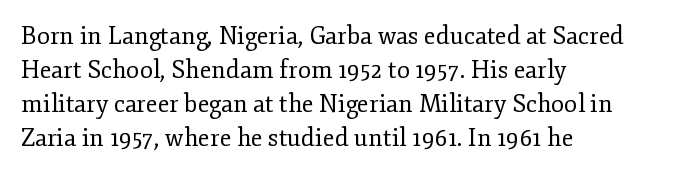
{"italic": "no", "bold": "no", "underline": "no", "align": "left", "line_spacing": "normal", "line_spacing_ratio": 1.41, "letter_spacing": "normal", "letter_spacing_em": 0.0, "glyph_px": 24}
